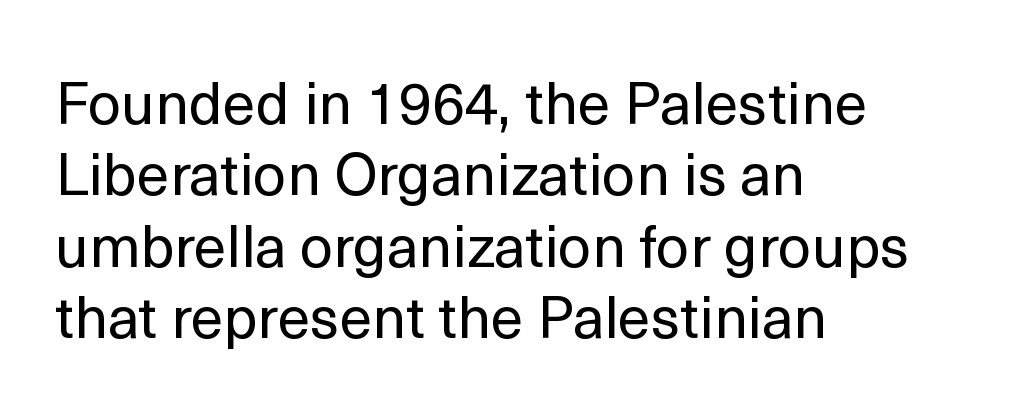
{"serif": "no", "italic": "no", "bold": "no", "weight": "regular", "width": "normal", "x_height": "medium", "monospaced": "no", "underline": "no", "align": "left", "line_spacing_ratio": 1.21, "letter_spacing": "normal", "letter_spacing_em": 0.0, "glyph_px": 59}
